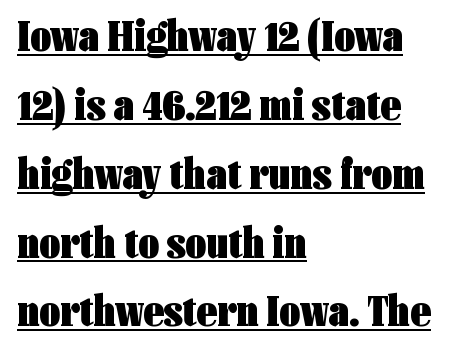
Q: Is the text bold? A: Yes.
Q: Is the text italic (slanted)? A: No, it is upright.
Q: Is the typeface a serif or a sans-serif typeface? A: Sans-serif.
Q: Is the text underlined? A: Yes.
Q: How is the paragraph aligned? A: Left-aligned.
Q: Is the spacing between letters normal or unusually wide? A: Normal.
Q: Is the spacing between lines tight, normal or loose? A: Normal.
Q: Width (condensed, normal, or wide)? A: Condensed.
Q: Stroke contrast? A: Low.
Q: x-height? A: Medium.
Q: Monospaced? A: No.
